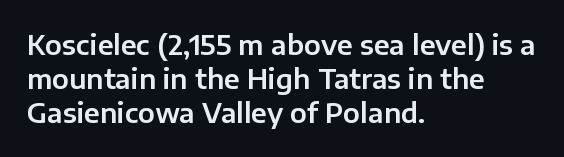
Q: Is the text italic (slanted)? A: No, it is upright.
Q: Is the text underlined? A: No.
Q: How is the paragraph aligned? A: Left-aligned.
Q: Is the spacing between letters normal or unusually wide? A: Normal.
Q: Is the spacing between lines tight, normal or loose? A: Normal.
